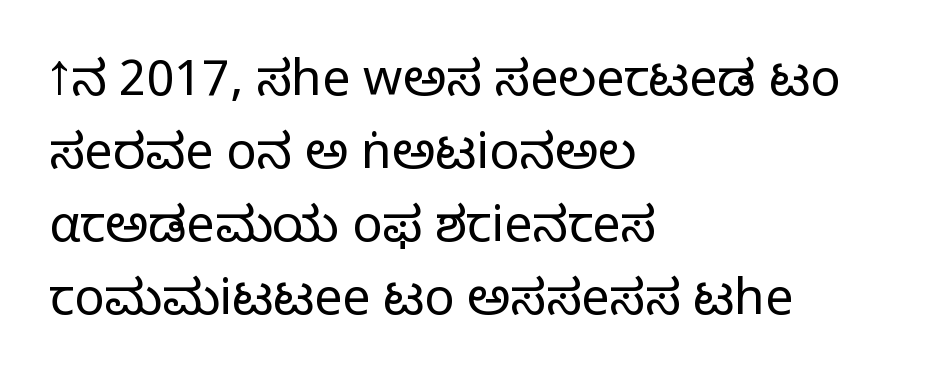
The face used here is proportionally spaced, like ordinary book or web type. Is the block centered? No — it sits flush against the left margin. This sample keeps an unexceptional amount of space between lines. I'd call this a sans setting — the letters go barefoot.
